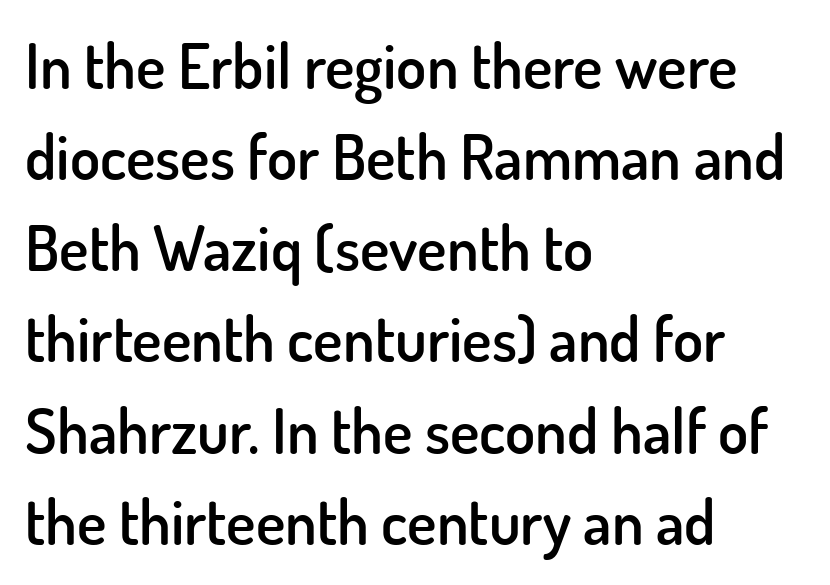
The image shows 62 px semibold sans-serif type, upright; set left-aligned, normal line spacing (1.47x), normal letter spacing, not underlined; low stroke contrast and a small x-height.
